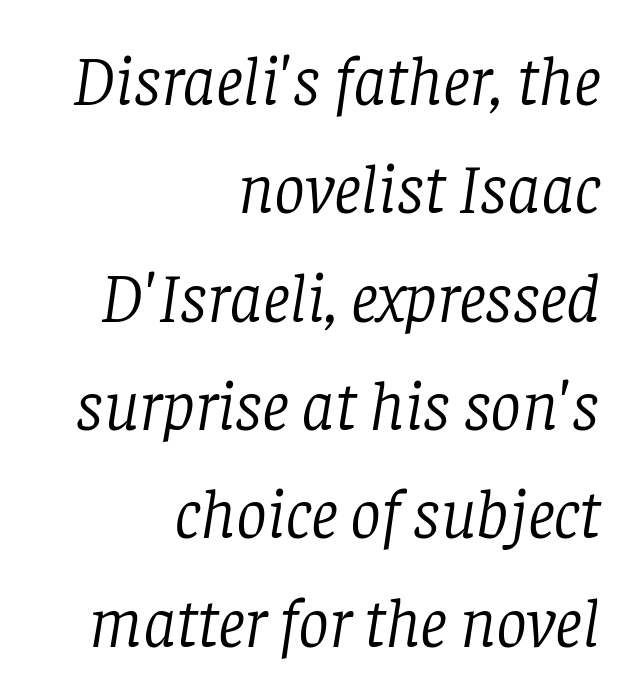
Q: Is the text bold? A: No.
Q: Is the text italic (slanted)? A: Yes, it leans right by about 8 degrees.
Q: Is the typeface a serif or a sans-serif typeface? A: Serif.
Q: Is the text underlined? A: No.
Q: How is the paragraph aligned? A: Right-aligned.
Q: Is the spacing between letters normal or unusually wide? A: Normal.
Q: Is the spacing between lines tight, normal or loose? A: Normal.
Q: Width (condensed, normal, or wide)? A: Normal.
Q: Stroke contrast? A: Low.
Q: x-height? A: Large.
Q: Monospaced? A: No.
